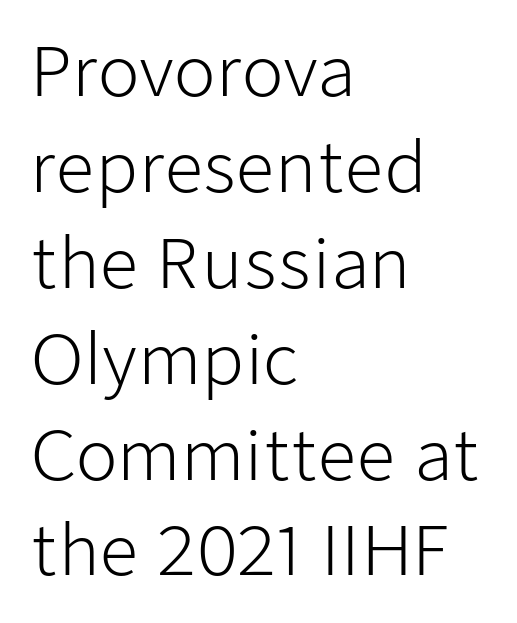
Q: Is the text bold? A: No.
Q: Is the text italic (slanted)? A: No, it is upright.
Q: Is the typeface a serif or a sans-serif typeface? A: Sans-serif.
Q: Is the text underlined? A: No.
Q: How is the paragraph aligned? A: Left-aligned.
Q: Is the spacing between letters normal or unusually wide? A: Normal.
Q: Is the spacing between lines tight, normal or loose? A: Normal.
Q: Width (condensed, normal, or wide)? A: Normal.
Q: Stroke contrast? A: Low.
Q: x-height? A: Medium.
Q: Monospaced? A: No.
